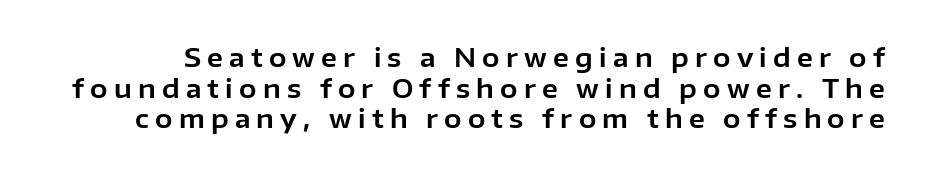
{"italic": "no", "underline": "no", "line_spacing_ratio": 1.18, "letter_spacing": "wide", "letter_spacing_em": 0.24, "glyph_px": 26}
